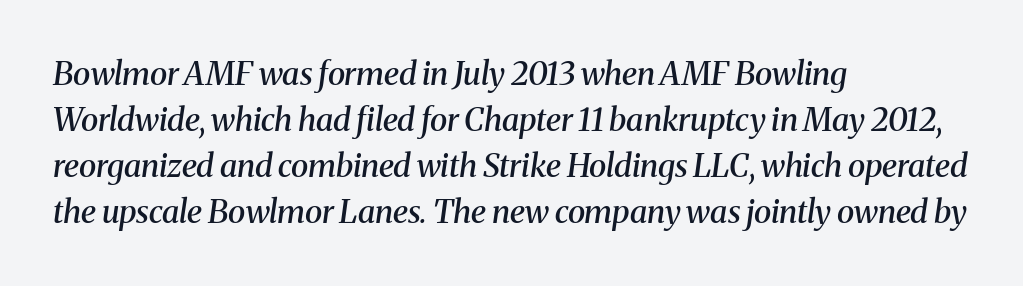
Decoration check: the copy has no underline. The letters advance in unequal steps, a hallmark of proportional type. Line beginnings align vertically; line endings do not. Compared with an ordinary text face, these strokes are moderately heavier — a semibold. Here the glyphs are tracked normally, forming tight word shapes. The lines sit at an ordinary, default distance from one another.
